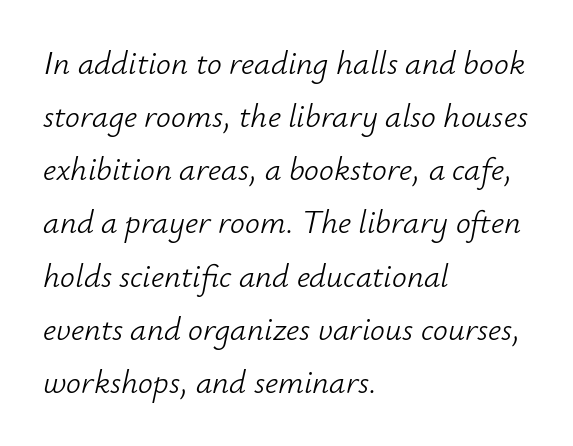
{"italic": "yes", "lean": "right", "slant_degrees": 12, "bold": "no", "weight": "light", "width": "normal", "stroke_contrast": "low", "x_height": "small", "monospaced": "no", "underline": "no", "align": "left", "line_spacing": "normal", "line_spacing_ratio": 1.61, "letter_spacing": "normal", "letter_spacing_em": 0.0, "glyph_px": 33}
